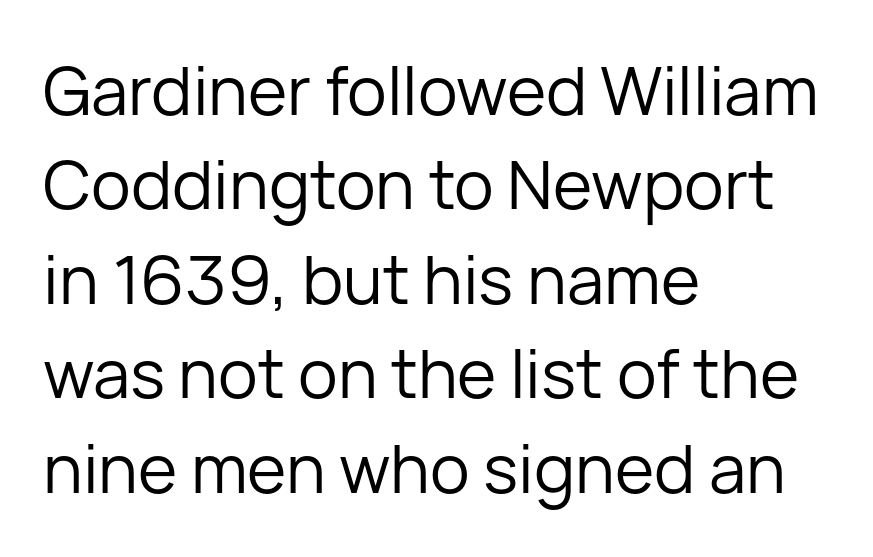
Q: Is the text bold? A: No.
Q: Is the text italic (slanted)? A: No, it is upright.
Q: Is the typeface a serif or a sans-serif typeface? A: Sans-serif.
Q: Is the text underlined? A: No.
Q: How is the paragraph aligned? A: Left-aligned.
Q: Is the spacing between letters normal or unusually wide? A: Normal.
Q: Is the spacing between lines tight, normal or loose? A: Normal.
Q: Width (condensed, normal, or wide)? A: Normal.
Q: Stroke contrast? A: Low.
Q: x-height? A: Medium.
Q: Monospaced? A: No.
